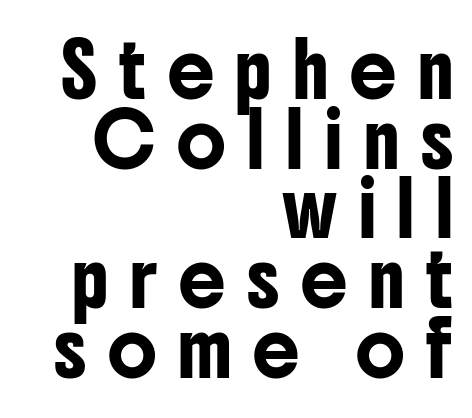
{"serif": "no", "italic": "no", "width": "condensed", "stroke_contrast": "low", "x_height": "medium", "monospaced": "no", "underline": "no", "align": "right", "line_spacing": "normal", "line_spacing_ratio": 1.34, "letter_spacing": "wide", "letter_spacing_em": 0.42, "glyph_px": 52}
